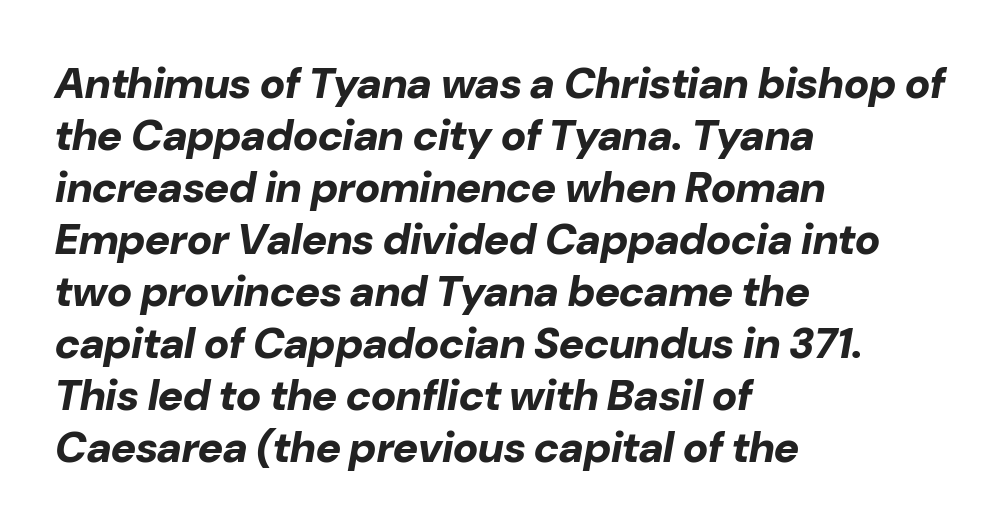
Q: Is the text bold? A: Yes.
Q: Is the text italic (slanted)? A: Yes, it leans right by about 10 degrees.
Q: Is the text underlined? A: No.
Q: How is the paragraph aligned? A: Left-aligned.
Q: Is the spacing between letters normal or unusually wide? A: Normal.
Q: Width (condensed, normal, or wide)? A: Normal.
Q: Stroke contrast? A: Low.
Q: x-height? A: Medium.
Q: Monospaced? A: No.
